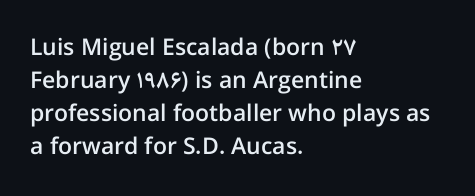
The image shows 23 px text type, upright; set left-aligned, normal line spacing (1.43x), normal letter spacing, not underlined.
